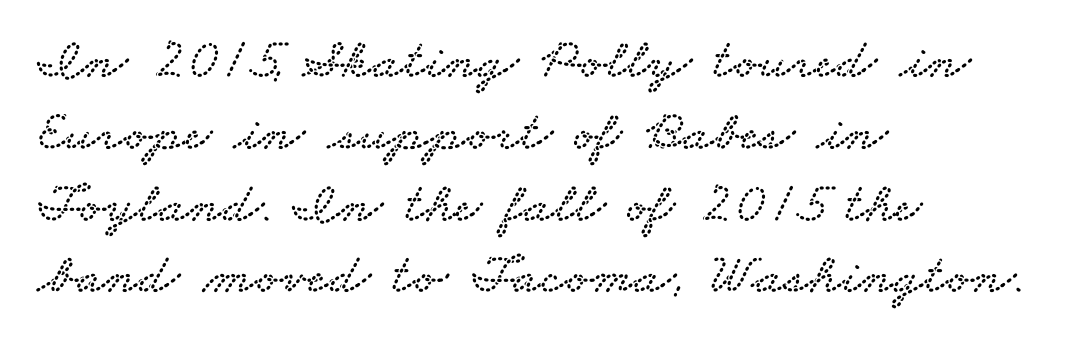
Underlining? Definitely not there. The rendering keeps characters at their native spacing. Each letter keeps its own natural width here, so spacing adapts to shape. What's the leading like? Ordinary, nothing unusual.
